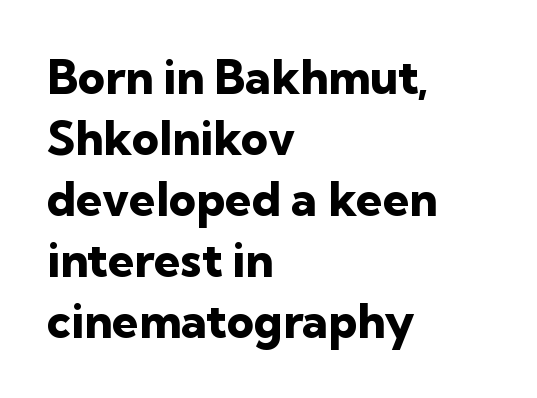
Horizontally, the lines are justified to the leading edge only. Honestly, there is no underline to notice here at all. Ordinary non-slanted type is in use. This sample uses a sans-serif face. The lines sit at an ordinary, default distance from one another.
